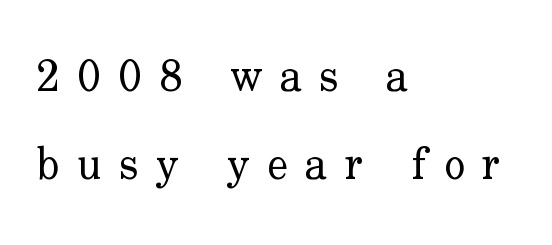
Q: Is the text bold? A: No.
Q: Is the text italic (slanted)? A: No, it is upright.
Q: Is the typeface a serif or a sans-serif typeface? A: Serif.
Q: Is the text underlined? A: No.
Q: How is the paragraph aligned? A: Left-aligned.
Q: Is the spacing between letters normal or unusually wide? A: Unusually wide.
Q: Is the spacing between lines tight, normal or loose? A: Loose.
Q: Width (condensed, normal, or wide)? A: Normal.
Q: Stroke contrast? A: Low.
Q: x-height? A: Small.
Q: Monospaced? A: No.
